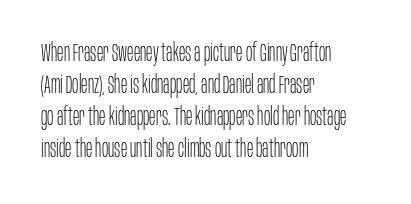
Q: Is the text bold? A: No.
Q: Is the text italic (slanted)? A: No, it is upright.
Q: Is the text underlined? A: No.
Q: How is the paragraph aligned? A: Left-aligned.
Q: Is the spacing between letters normal or unusually wide? A: Normal.
Q: Is the spacing between lines tight, normal or loose? A: Normal.
